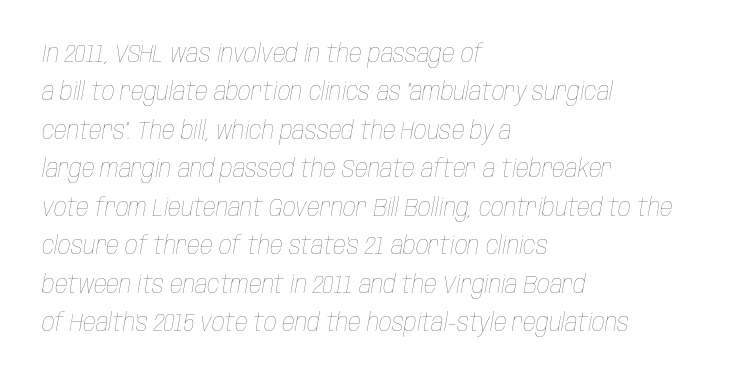
The gaps between neighbouring characters are ordinary and unremarkable. Line starts are locked; line ends wander. Vertical spacing — default. The whole block is typeset with a tilt.
